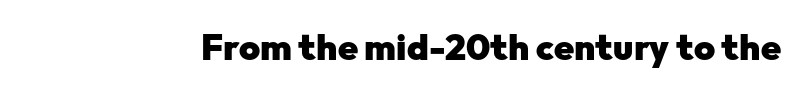
Look at the tracking — it's just the regular setting, nothing added. The strip under each line holds only bare page. Italic? Not at all — the glyphs are vertical. Are there feet on the stems? There aren't — it's a sans. The rendering uses natural spacing where letterforms have individual widths. Strong, thick strokes mark this as bold type.
